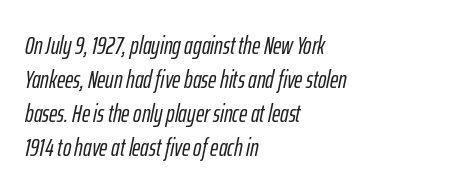
The specimen omits any rule beneath the text block's lines. The gaps between neighbouring characters are ordinary and unremarkable. Successive baselines arrive at the customary interval. A typesetter would mark this as italic. The setting favours the left margin, as ordinary paragraphs usually do.
